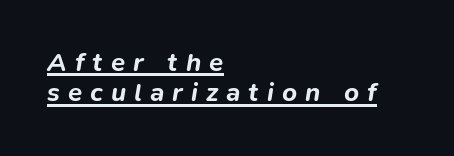
Heft: maximum for text — a bold. The lettering tilts uniformly, giving the passage an italic look. Inter-character spacing is expanded well beyond the font's built-in metrics. Compared with a centered layout, this one pins lines to the left instead. Underlined type.
